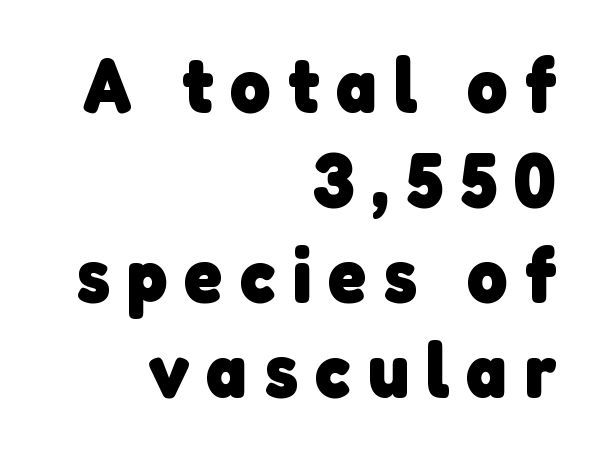
{"serif": "no", "bold": "yes", "weight": "heavy", "width": "normal", "stroke_contrast": "low", "x_height": "medium", "monospaced": "no", "underline": "no", "align": "right", "line_spacing_ratio": 1.22, "letter_spacing": "wide", "letter_spacing_em": 0.21, "glyph_px": 78}
